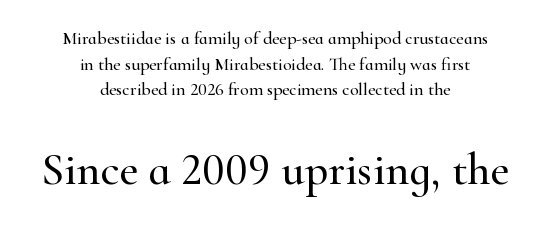
{"serif": "yes", "italic": "no", "width": "normal", "stroke_contrast": "high", "x_height": "small", "monospaced": "no", "underline": "no", "align": "center", "line_spacing": "normal", "line_spacing_ratio": 1.43, "letter_spacing": "normal", "letter_spacing_em": 0.0, "larger_block": "second", "size_ratio": 2.56, "glyph_px": 46}
